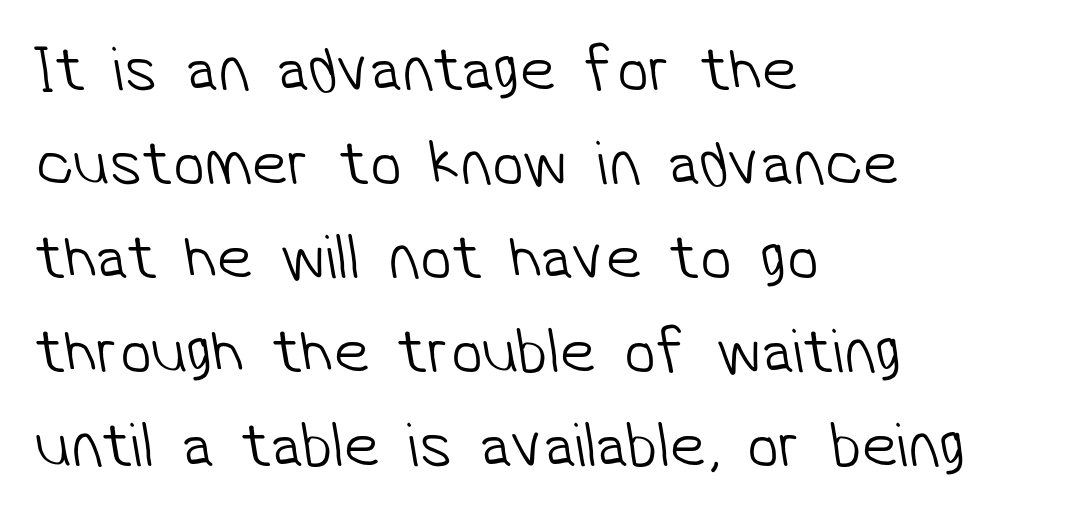
Q: Is the text bold? A: No.
Q: Is the typeface a serif or a sans-serif typeface? A: Sans-serif.
Q: Is the text underlined? A: No.
Q: How is the paragraph aligned? A: Left-aligned.
Q: Is the spacing between letters normal or unusually wide? A: Normal.
Q: Is the spacing between lines tight, normal or loose? A: Normal.
Q: Width (condensed, normal, or wide)? A: Normal.
Q: Stroke contrast? A: Low.
Q: x-height? A: Medium.
Q: Monospaced? A: No.
